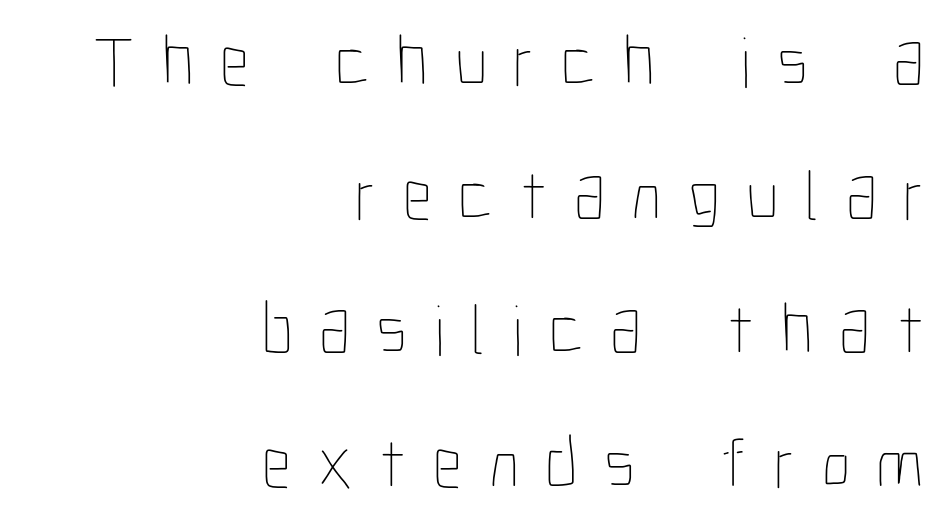
{"italic": "no", "bold": "no", "weight": "thin", "width": "condensed", "stroke_contrast": "low", "x_height": "medium", "monospaced": "no", "underline": "no", "align": "right", "line_spacing_ratio": 1.86, "letter_spacing": "wide", "letter_spacing_em": 0.37, "glyph_px": 72}
